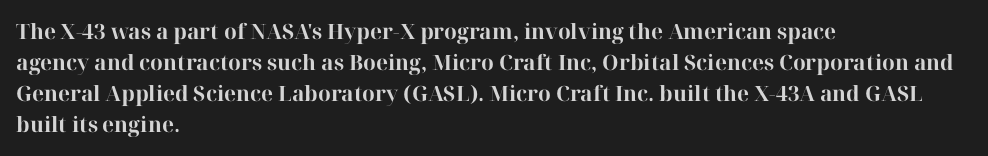
Q: Is the text bold? A: Yes.
Q: Is the text italic (slanted)? A: No, it is upright.
Q: Is the text underlined? A: No.
Q: How is the paragraph aligned? A: Left-aligned.
Q: Is the spacing between letters normal or unusually wide? A: Normal.
Q: Is the spacing between lines tight, normal or loose? A: Normal.
